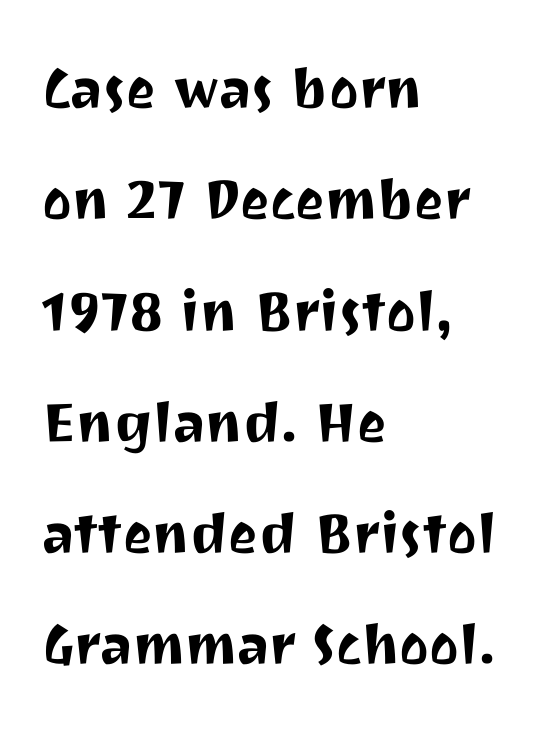
The image shows 70 px sans-serif type, upright; set left-aligned, normal line spacing (1.59x), normal letter spacing, not underlined; medium stroke contrast and a medium x-height.
